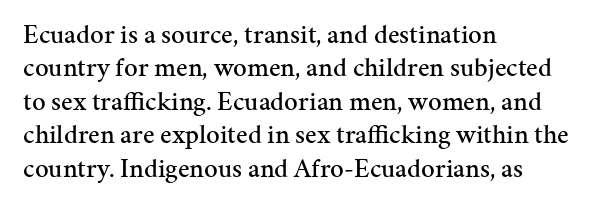
{"italic": "no", "underline": "no", "align": "left", "line_spacing_ratio": 1.24, "letter_spacing": "normal", "letter_spacing_em": 0.0, "glyph_px": 27}
